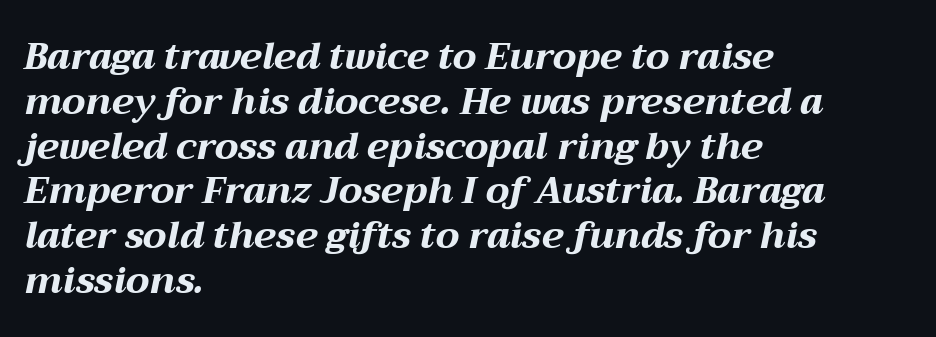
{"italic": "yes", "lean": "right", "slant_degrees": 12, "bold": "yes", "weight": "bold", "width": "wide", "stroke_contrast": "medium", "x_height": "medium", "monospaced": "no", "underline": "no", "align": "left", "line_spacing_ratio": 1.21, "letter_spacing": "normal", "letter_spacing_em": 0.0, "glyph_px": 37}
